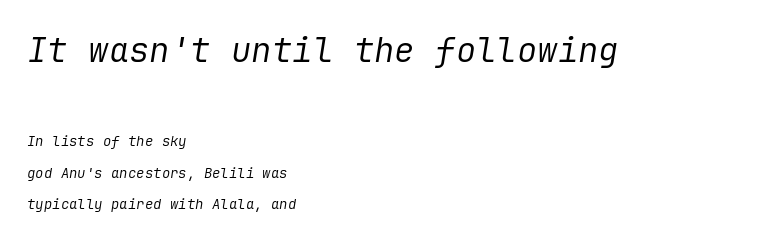
The image shows 34 px regular-weight type, italic (leaning right); set left-aligned, loose line spacing (2.26x), normal letter spacing, not underlined; the first (top) block is 2.43x larger; low stroke contrast and a medium x-height.
